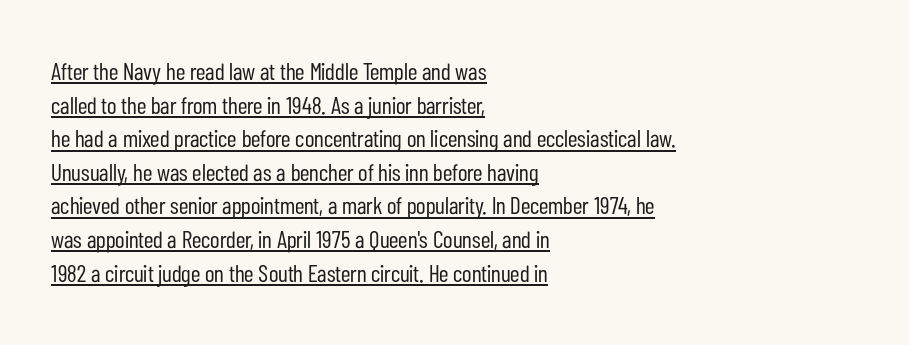
The image shows 24 px text type, upright; set left-aligned, normal line spacing (1.4x), normal letter spacing, underlined.
